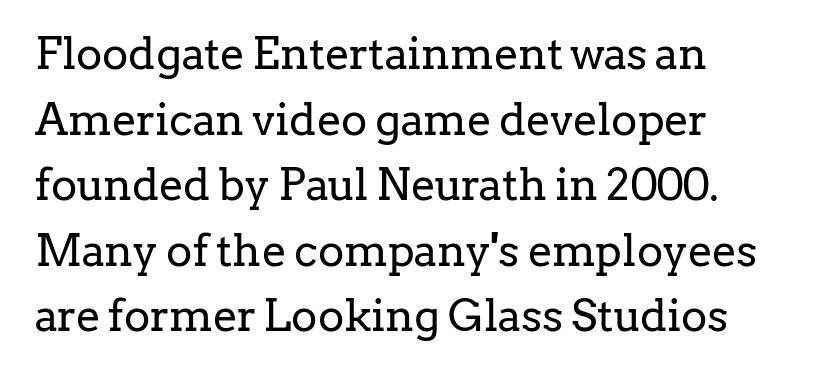
The image shows 44 px regular-weight serif type, upright; set left-aligned, normal line spacing (1.49x), normal letter spacing, not underlined; low stroke contrast and a medium x-height.
